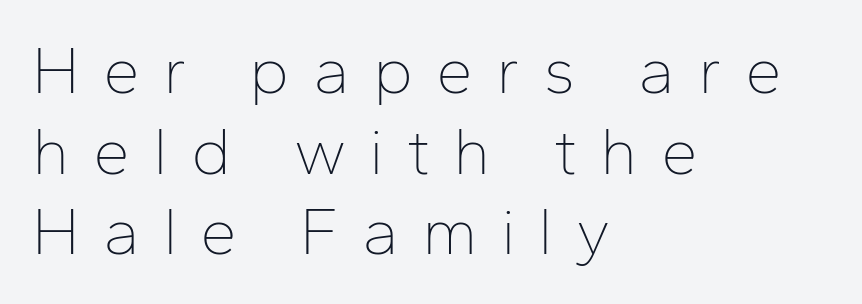
Think standard paragraph weight, or any step lighter than that. Is the letter spacing exaggerated? Yes — the characters are pushed far apart. This rendering uses left alignment, leaving the right contour irregular. Each letter keeps its own natural width here, so spacing adapts to shape. The rendering shows plain stroke endings on the letterforms — a sans-serif design. A clean baseline with only descenders dipping below it.
